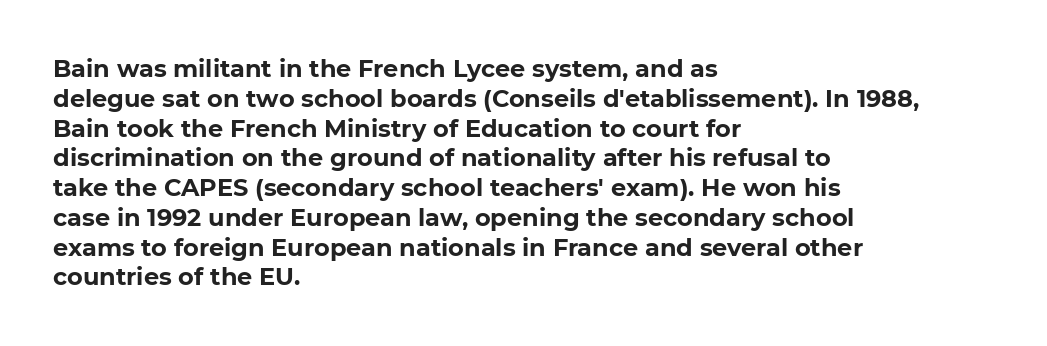
The image shows 24 px bold type, upright; set left-aligned, line spacing 1.24x, normal letter spacing, not underlined.
